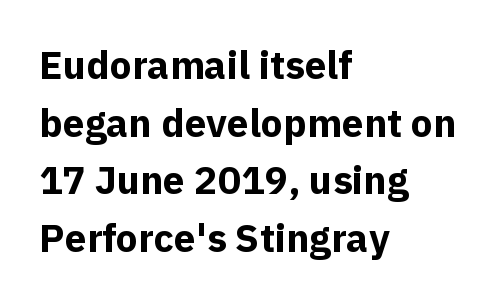
Q: Is the text bold? A: Yes.
Q: Is the text italic (slanted)? A: No, it is upright.
Q: Is the typeface a serif or a sans-serif typeface? A: Sans-serif.
Q: Is the text underlined? A: No.
Q: How is the paragraph aligned? A: Left-aligned.
Q: Is the spacing between letters normal or unusually wide? A: Normal.
Q: Is the spacing between lines tight, normal or loose? A: Normal.
Q: Width (condensed, normal, or wide)? A: Normal.
Q: x-height? A: Medium.
Q: Monospaced? A: No.
